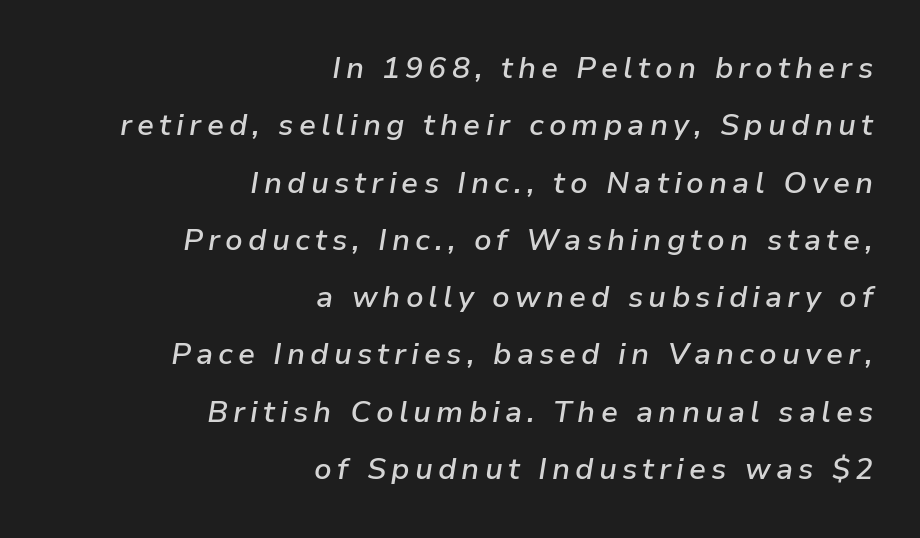
Q: Is the text bold? A: Semi-bold.
Q: Is the text italic (slanted)? A: Yes, it leans right by about 9 degrees.
Q: Is the text underlined? A: No.
Q: How is the paragraph aligned? A: Right-aligned.
Q: Is the spacing between lines tight, normal or loose? A: Loose.
Q: Width (condensed, normal, or wide)? A: Normal.
Q: Stroke contrast? A: Low.
Q: x-height? A: Medium.
Q: Monospaced? A: No.
